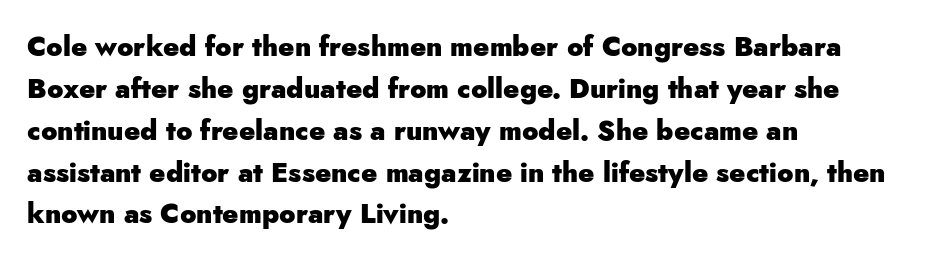
Q: Is the text bold? A: Yes.
Q: Is the text italic (slanted)? A: No, it is upright.
Q: Is the text underlined? A: No.
Q: How is the paragraph aligned? A: Left-aligned.
Q: Is the spacing between letters normal or unusually wide? A: Normal.
Q: Is the spacing between lines tight, normal or loose? A: Normal.
